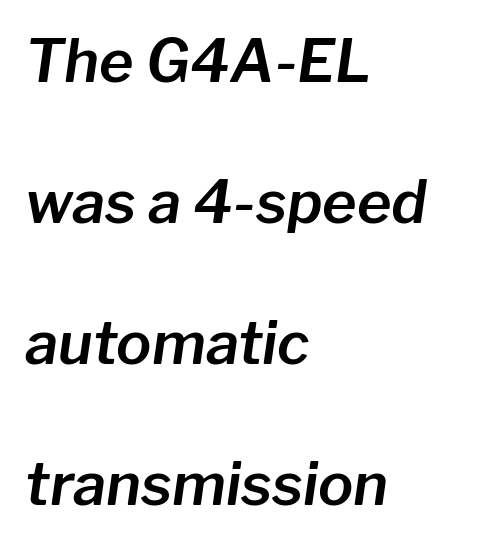
Words appear dense and cohesive because spacing is normal. The rendering applies a slant to the glyphs. The zone under the glyphs is completely vacant. Line starts are locked; line ends wander. These lines are rendered in a variable-pitch font. These lines stand farther apart than default settings would place them.
